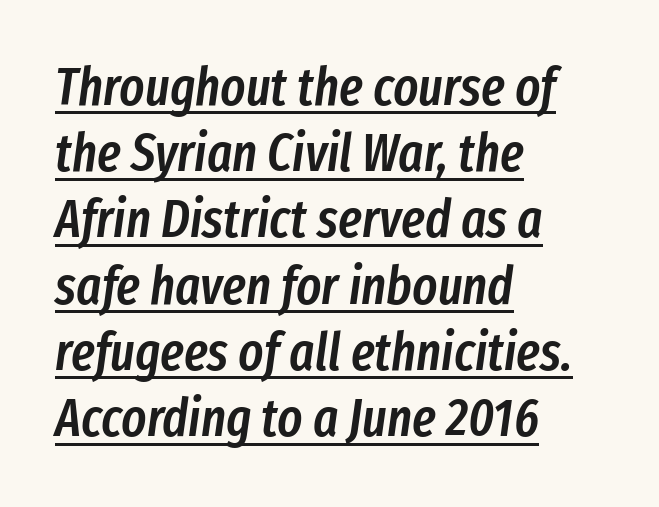
{"italic": "yes", "lean": "right", "slant_degrees": 8, "bold": "semi", "weight": "semibold", "width": "condensed", "stroke_contrast": "low", "x_height": "medium", "monospaced": "no", "underline": "yes", "align": "left", "line_spacing": "normal", "line_spacing_ratio": 1.25, "letter_spacing": "normal", "letter_spacing_em": 0.0, "glyph_px": 53}
